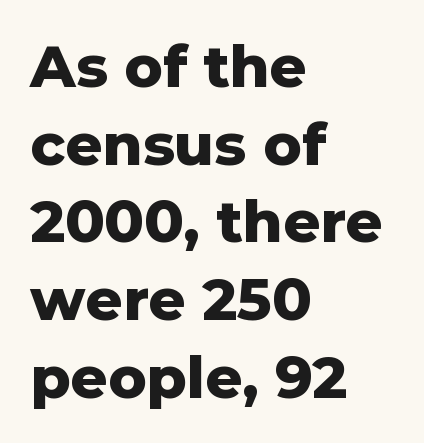
The image shows 58 px heavy sans-serif type, upright; set left-aligned, normal line spacing (1.34x), normal letter spacing, not underlined; low stroke contrast and a medium x-height.
